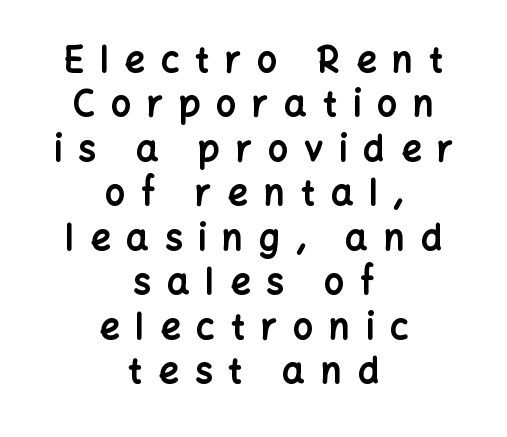
Posture: upright roman. Substantial extra tracking has been applied to these lines. Evenly set lines give the paragraph a standard silhouette. Does the type have serifs? No, each stem ends abruptly. Lines of text with bare space underneath. Is this a fixed-width face? No — the glyphs have proportional, varying widths.
